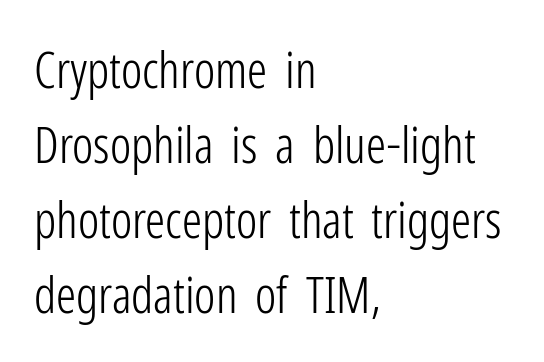
Each word holds together tightly as a unit, with standard inter-letter gaps. This is the regular roman posture of the typeface. Think standard paragraph weight, or any step lighter than that. Plain, unruled lines of type.
